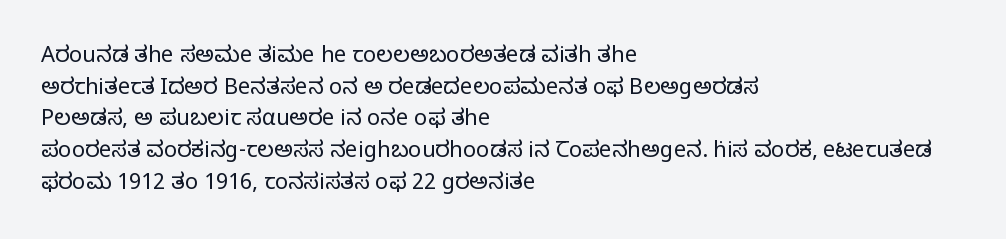
Q: Is the text bold? A: No.
Q: Is the text italic (slanted)? A: No, it is upright.
Q: Is the text underlined? A: No.
Q: How is the paragraph aligned? A: Left-aligned.
Q: Is the spacing between letters normal or unusually wide? A: Normal.
Q: Is the spacing between lines tight, normal or loose? A: Normal.
